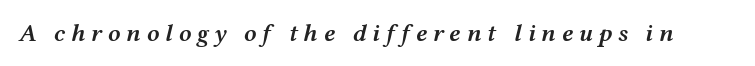
The image shows 25 px text type, italic (leaning right); set unusually wide letter spacing (+0.22 em), not underlined.
